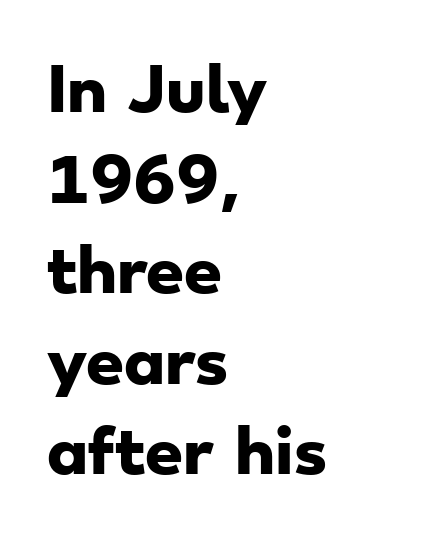
You could not count columns in this text — the font is proportionally spaced. Whoever set this chose a conventional vertical rhythm. The designer went with a sans here, leaving each stem footless. The letters sit at their default tracking, neither squeezed nor spread.
